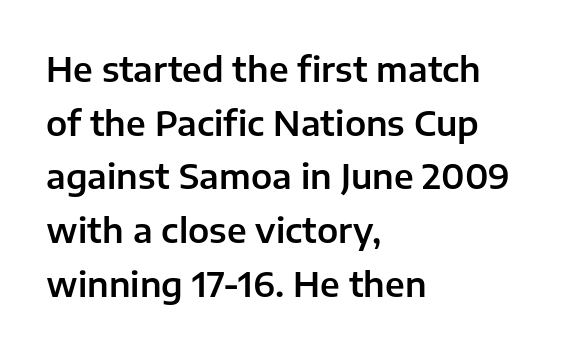
Looks like regular typesetting: each glyph gets only the width it needs. It's the straight-up-and-down kind of type. The passage shown has conventional tracking throughout. The space between consecutive lines is moderate.
